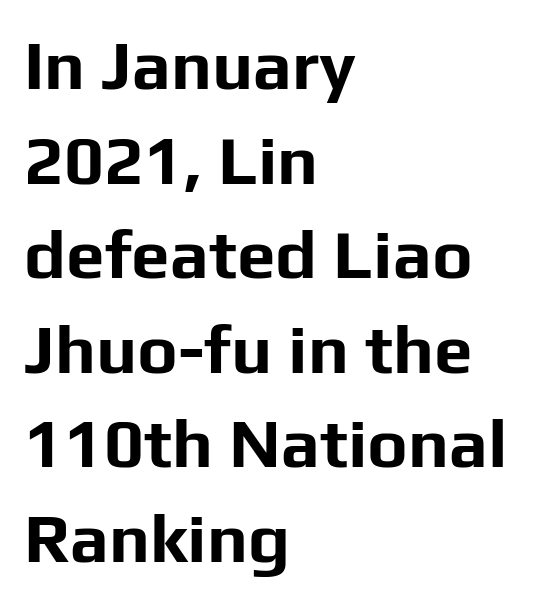
Q: Is the text bold? A: Yes.
Q: Is the text italic (slanted)? A: No, it is upright.
Q: Is the typeface a serif or a sans-serif typeface? A: Sans-serif.
Q: Is the text underlined? A: No.
Q: How is the paragraph aligned? A: Left-aligned.
Q: Is the spacing between letters normal or unusually wide? A: Normal.
Q: Is the spacing between lines tight, normal or loose? A: Normal.
Q: Width (condensed, normal, or wide)? A: Normal.
Q: Stroke contrast? A: Low.
Q: x-height? A: Medium.
Q: Monospaced? A: No.
